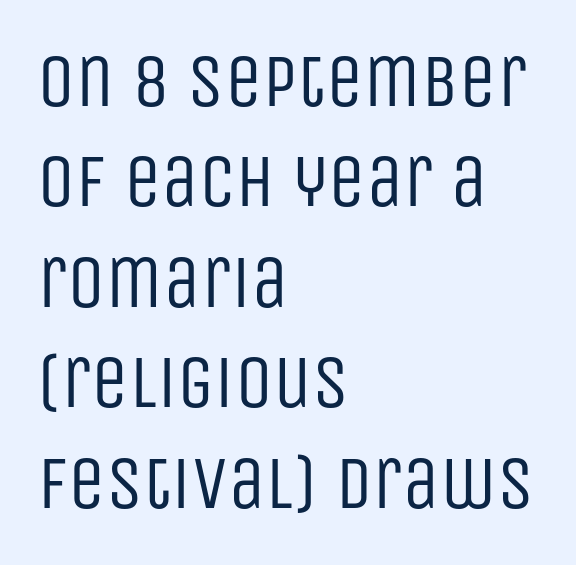
The rendering uses a moderate line-height, typical for paragraphs. Tall strokes in this sample are plumb rather than angled. A light-to-regular cut is what we see here. Spacing between characters is what you'd get straight out of the box. Rule under the text: the space is simply empty.
